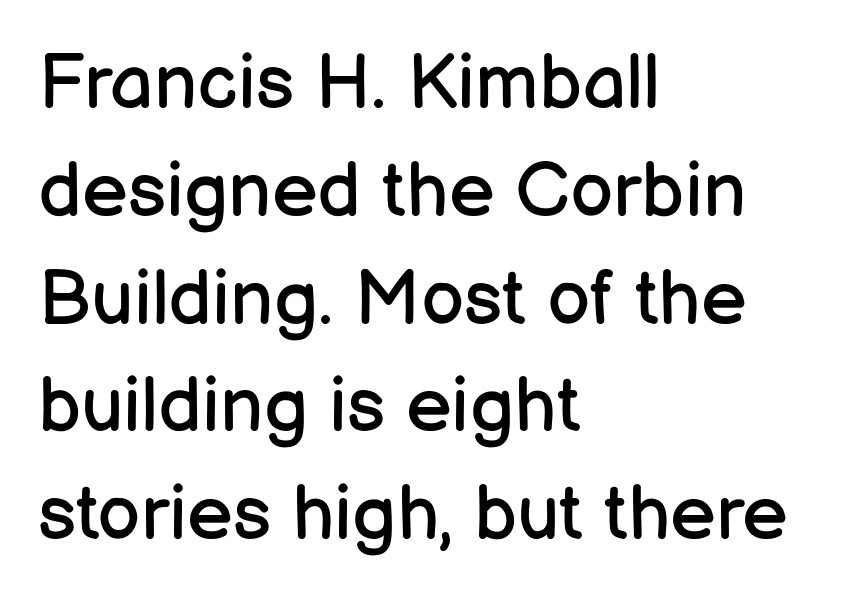
If you drew a ruler down the left edge, every line would touch it. When letters stand straight like this, we call the style roman or upright. This is sans-serif lettering, the kind often seen on screens and signage. The passage shown is typed in a proportional face where columns would drift.
